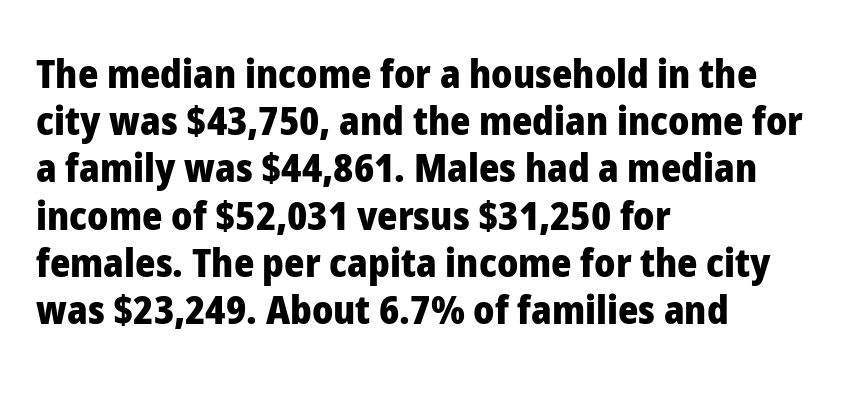
Q: Is the text bold? A: Yes.
Q: Is the text italic (slanted)? A: No, it is upright.
Q: Is the typeface a serif or a sans-serif typeface? A: Sans-serif.
Q: Is the text underlined? A: No.
Q: How is the paragraph aligned? A: Left-aligned.
Q: Is the spacing between letters normal or unusually wide? A: Normal.
Q: Width (condensed, normal, or wide)? A: Normal.
Q: Stroke contrast? A: Low.
Q: x-height? A: Medium.
Q: Monospaced? A: No.
